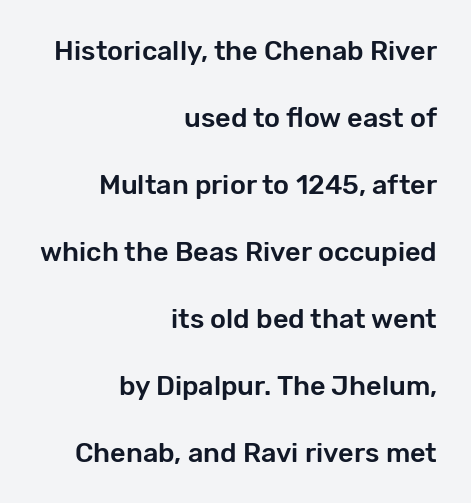
Q: Is the text italic (slanted)? A: No, it is upright.
Q: Is the text underlined? A: No.
Q: How is the paragraph aligned? A: Right-aligned.
Q: Is the spacing between letters normal or unusually wide? A: Normal.
Q: Is the spacing between lines tight, normal or loose? A: Loose.
